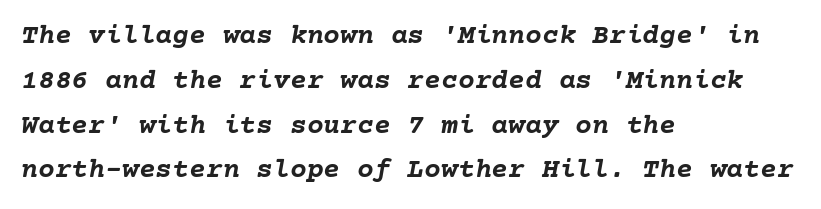
Q: Is the text bold? A: Yes.
Q: Is the text italic (slanted)? A: Yes, it leans right by about 10 degrees.
Q: Is the text underlined? A: No.
Q: How is the paragraph aligned? A: Left-aligned.
Q: Is the spacing between letters normal or unusually wide? A: Normal.
Q: Is the spacing between lines tight, normal or loose? A: Normal.
Q: Width (condensed, normal, or wide)? A: Normal.
Q: Stroke contrast? A: Low.
Q: x-height? A: Medium.
